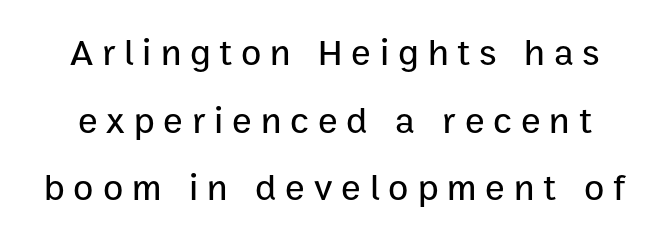
A clean baseline with only descenders dipping below it. In terms of letterspacing, this is a distinctly airy, spread setting. When letters stand straight like this, we call the style roman or upright. To sum up the face: it is a sans, with no serifs. Think of a printed novel: that variable character pitch is what you see here.
